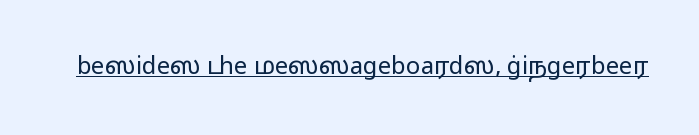
{"italic": "no", "bold": "no", "underline": "yes", "letter_spacing": "normal", "letter_spacing_em": 0.0, "glyph_px": 24}
